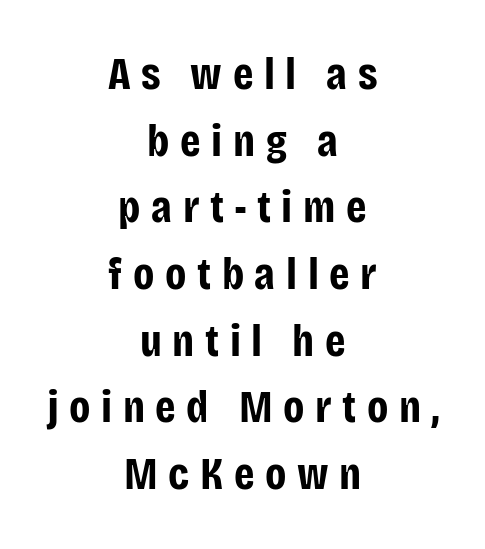
{"serif": "no", "italic": "no", "bold": "yes", "weight": "bold", "width": "condensed", "stroke_contrast": "low", "x_height": "large", "monospaced": "no", "underline": "no", "align": "center", "line_spacing": "normal", "line_spacing_ratio": 1.45, "letter_spacing": "wide", "letter_spacing_em": 0.23, "glyph_px": 46}
